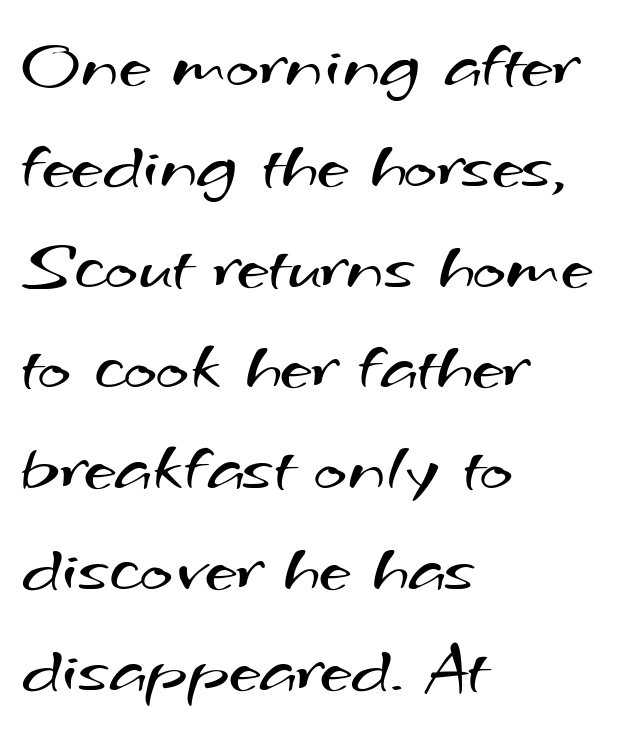
Bare-footed words on every line. Examine the stroke ends and you'll find no serifs. This sample has the flowing, uneven cadence of proportional lettering. The space between consecutive lines is moderate. Short and long lines alike share a common starting point at left.
